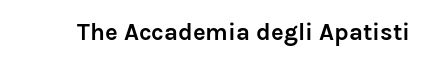
Q: Is the text bold? A: Yes.
Q: Is the text italic (slanted)? A: No, it is upright.
Q: Is the text underlined? A: No.
Q: Is the spacing between letters normal or unusually wide? A: Normal.
